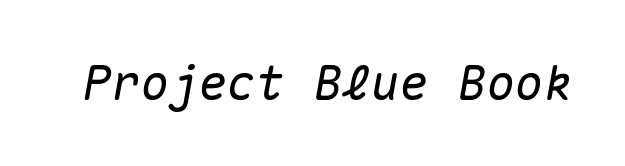
The image shows 48 px text type, italic (leaning right), monospaced; set normal letter spacing, not underlined; medium stroke contrast and a medium x-height.
